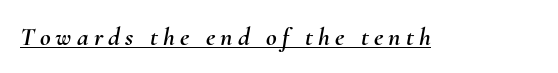
{"italic": "yes", "lean": "right", "slant_degrees": 10, "underline": "yes", "letter_spacing": "wide", "letter_spacing_em": 0.2, "glyph_px": 26}
